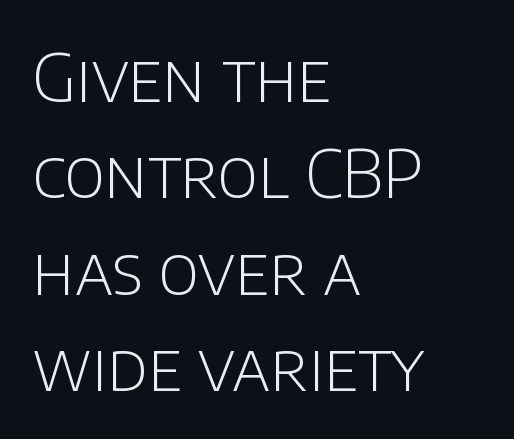
{"serif": "no", "italic": "no", "bold": "no", "weight": "light", "width": "normal", "stroke_contrast": "low", "x_height": "large", "monospaced": "no", "underline": "no", "align": "left", "line_spacing": "normal", "line_spacing_ratio": 1.44, "letter_spacing": "normal", "letter_spacing_em": 0.0, "glyph_px": 67}
